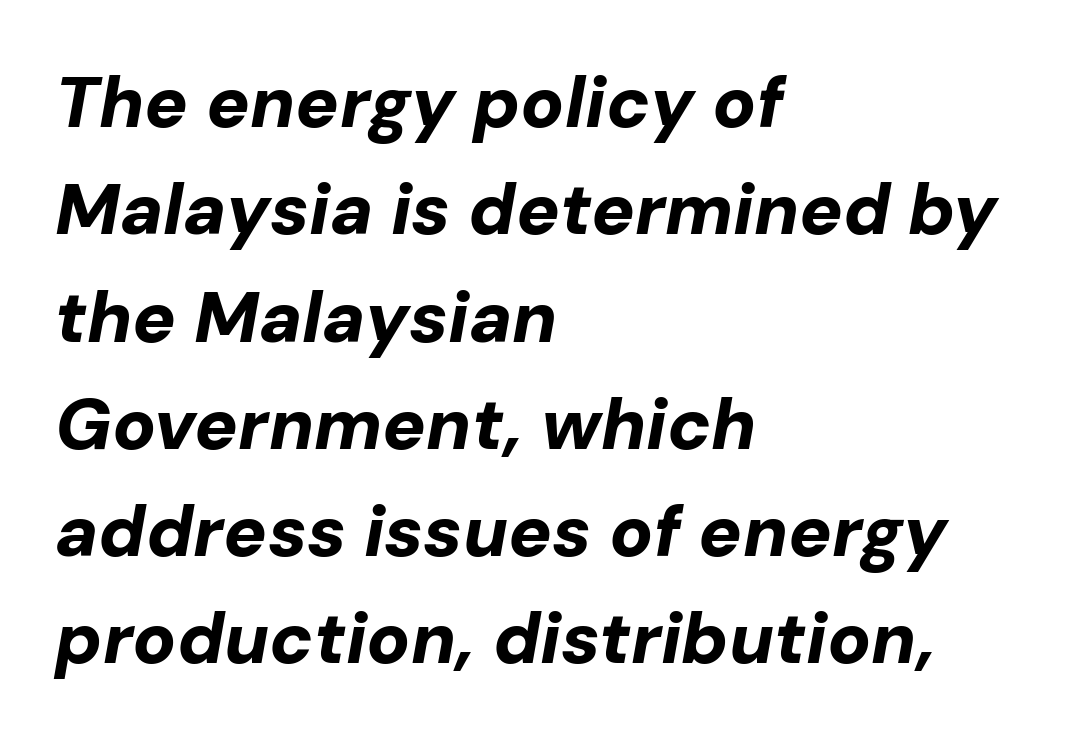
Q: Is the text bold? A: Yes.
Q: Is the text italic (slanted)? A: Yes, it leans right by about 10 degrees.
Q: Is the text underlined? A: No.
Q: How is the paragraph aligned? A: Left-aligned.
Q: Is the spacing between letters normal or unusually wide? A: Normal.
Q: Is the spacing between lines tight, normal or loose? A: Normal.
Q: Width (condensed, normal, or wide)? A: Normal.
Q: Stroke contrast? A: Low.
Q: x-height? A: Medium.
Q: Monospaced? A: No.
